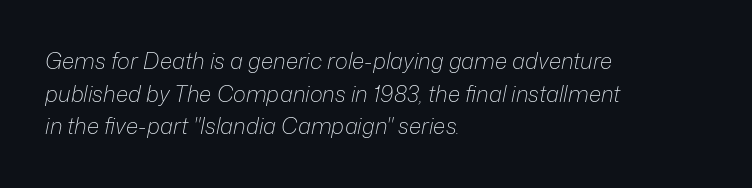
Q: Is the text bold? A: No.
Q: Is the text italic (slanted)? A: Yes, it leans right by about 12 degrees.
Q: Is the text underlined? A: No.
Q: How is the paragraph aligned? A: Left-aligned.
Q: Is the spacing between letters normal or unusually wide? A: Normal.
Q: Is the spacing between lines tight, normal or loose? A: Normal.
